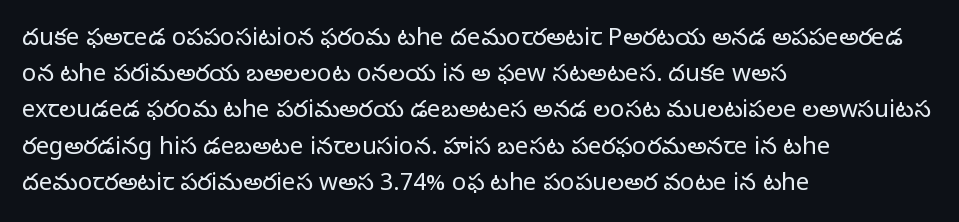
Q: Is the text bold? A: No.
Q: Is the text italic (slanted)? A: No, it is upright.
Q: Is the text underlined? A: No.
Q: How is the paragraph aligned? A: Left-aligned.
Q: Is the spacing between letters normal or unusually wide? A: Normal.
Q: Is the spacing between lines tight, normal or loose? A: Normal.
